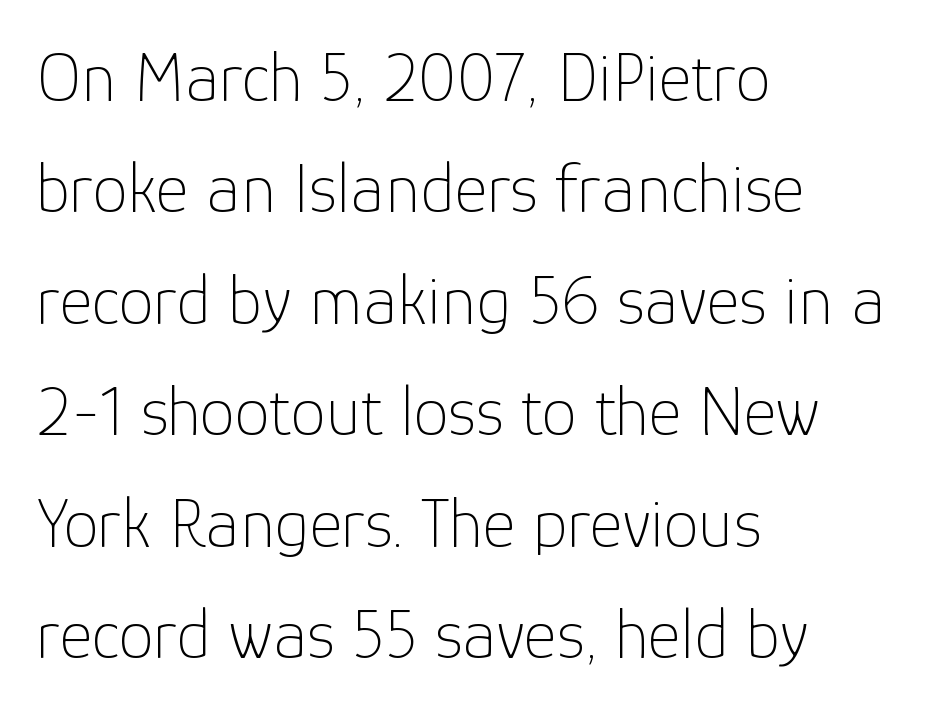
When letters stand straight like this, we call the style roman or upright. Think of a printed novel: that variable character pitch is what you see here. Just letters on the line, the space beneath them empty. The tracking reads as untouched default to a designer's eye.
